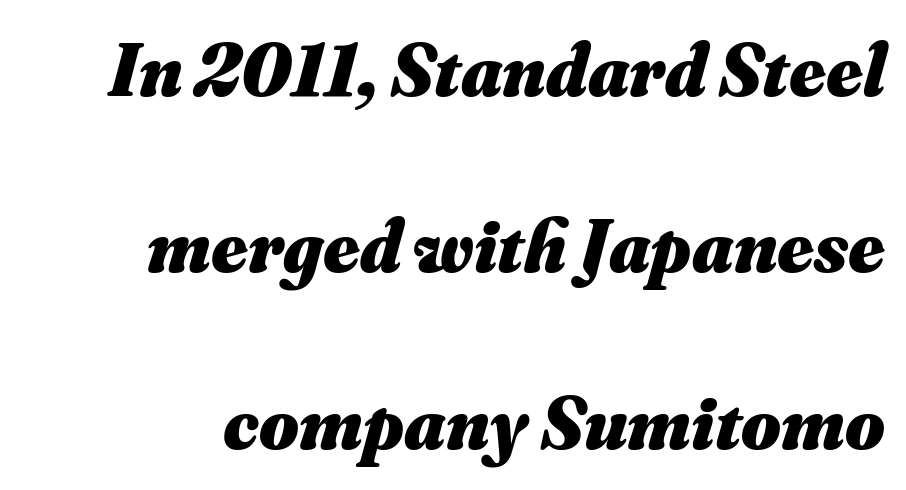
Characters follow at the spacing the type designer built in. Does the leading feel generous? Absolutely, it's lavish. Its strokes are broad and dark, the hallmark of bold type. Nobody drew a line under any word here. Looks like regular typesetting: each glyph gets only the width it needs.
